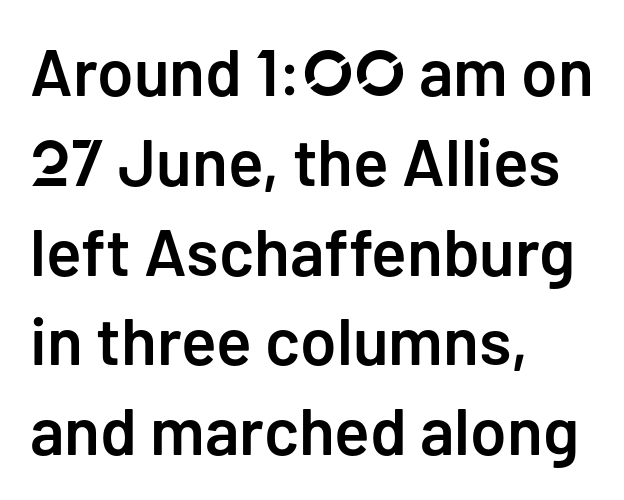
{"serif": "no", "italic": "no", "bold": "semi", "weight": "semibold", "width": "normal", "stroke_contrast": "low", "x_height": "medium", "monospaced": "no", "underline": "no", "align": "left", "line_spacing": "normal", "line_spacing_ratio": 1.36, "letter_spacing": "normal", "letter_spacing_em": 0.0, "glyph_px": 66}
